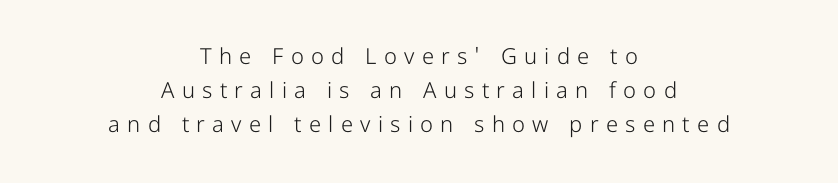
Honestly, the row spacing looks completely unremarkable. Caption: face not bold, strokes unweighted. Beneath every word, the page is bare. Notice how the passage keeps no hard edge, just a central spine. Posture: vertical. This sample uses expanded letter spacing, leaving extra air between glyphs.
